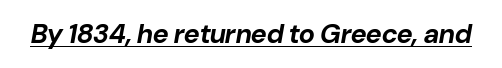
{"italic": "yes", "lean": "right", "slant_degrees": 10, "bold": "yes", "underline": "yes", "letter_spacing": "normal", "letter_spacing_em": 0.0, "glyph_px": 27}
